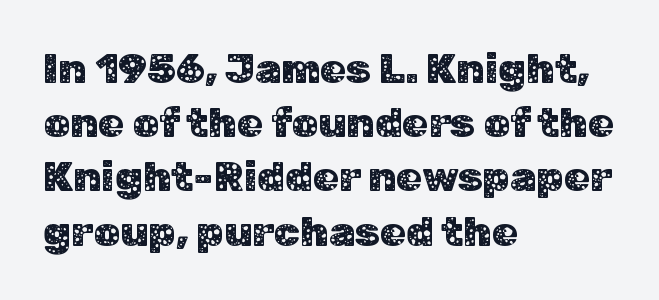
Does the copy run flush right? No — it runs flush left. Tracking value appears to be zero — textbook default spacing. The lines sit at an ordinary, default distance from one another. Nobody drew a line under any word here. Do the characters align in a grid? No, the font is proportional. No italicization has been applied; the sample stays upright.
